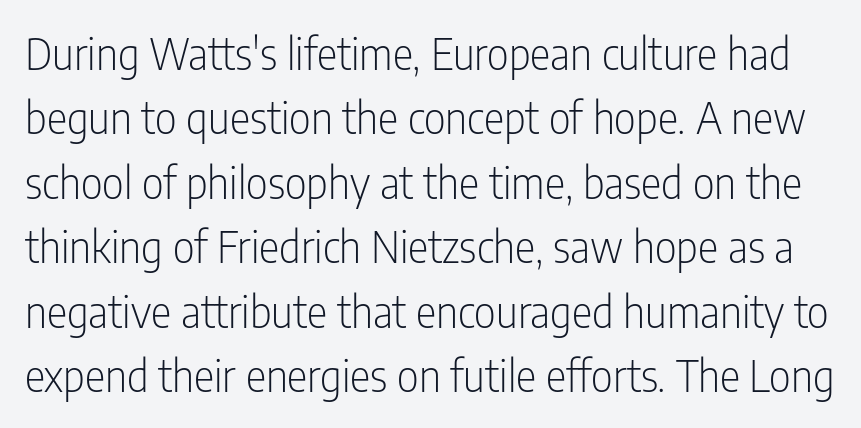
Q: Is the text bold? A: No.
Q: Is the text italic (slanted)? A: No, it is upright.
Q: Is the typeface a serif or a sans-serif typeface? A: Sans-serif.
Q: Is the text underlined? A: No.
Q: Is the spacing between letters normal or unusually wide? A: Normal.
Q: Is the spacing between lines tight, normal or loose? A: Normal.
Q: Width (condensed, normal, or wide)? A: Condensed.
Q: Stroke contrast? A: Low.
Q: x-height? A: Medium.
Q: Monospaced? A: No.
